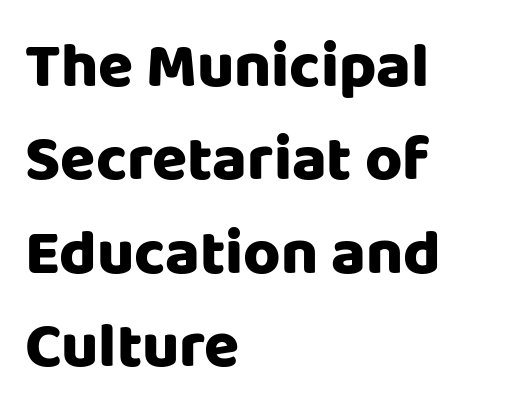
The image shows 64 px sans-serif type, upright; set left-aligned, normal line spacing (1.46x), normal letter spacing, not underlined; low stroke contrast and a large x-height.
